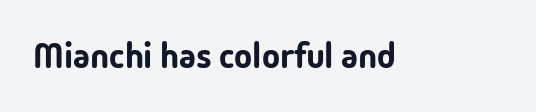
Look at the bottom of the vertical strokes: they stop flat, with no serifs. Just letters on the line, the space beneath them empty. A typesetter would call this proportional, since set widths differ per character. The lettering holds an erect, upright posture throughout. The horizontal fit of the characters is conventional and even.
